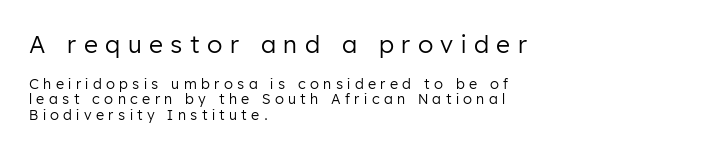
A typesetter would call this leading minimal, almost set solid. Quick note: underline off. On a weight scale, this lands at 450 or below. These lines are set flush left with a ragged right edge.
